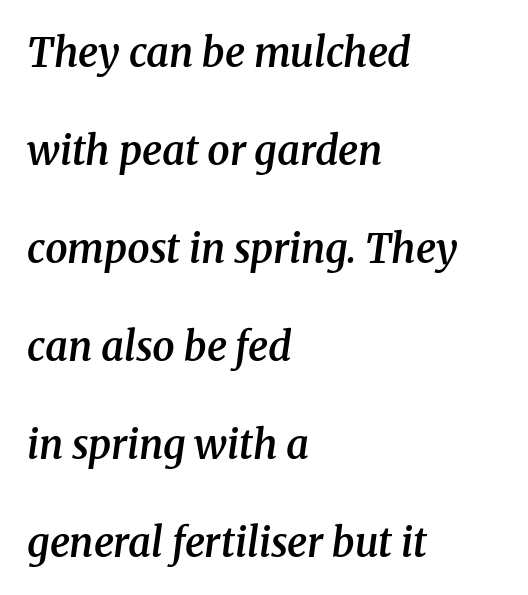
{"serif": "yes", "italic": "yes", "lean": "right", "slant_degrees": 8, "bold": "semi", "weight": "semibold", "width": "normal", "stroke_contrast": "medium", "x_height": "medium", "monospaced": "no", "underline": "no", "align": "left", "line_spacing": "loose", "line_spacing_ratio": 2.45, "letter_spacing": "normal", "letter_spacing_em": 0.0, "glyph_px": 40}
